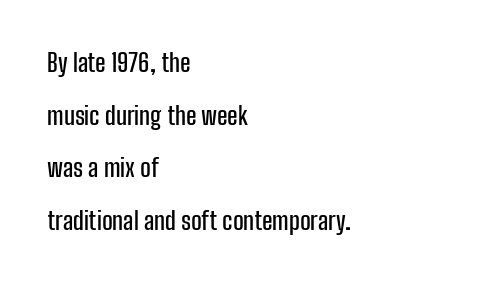
{"italic": "no", "underline": "no", "align": "left", "line_spacing": "loose", "line_spacing_ratio": 2.11, "letter_spacing": "normal", "letter_spacing_em": 0.0, "glyph_px": 25}
